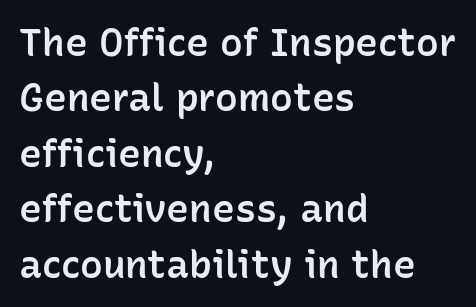
Proportional: the letters do not fall into vertical columns. Moderately thickened strokes mark this as semibold type. Is the block centered? No — it sits flush against the left margin. Vertical strokes here are truly vertical. Check the space under the baseline: it is left empty. Does extra space separate the letters? No, they use regular spacing.
